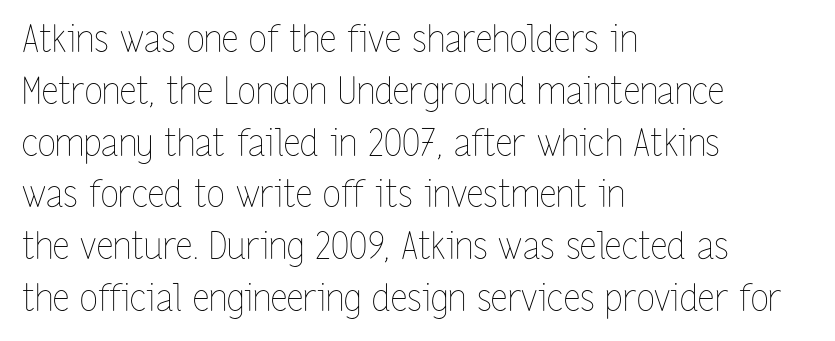
{"italic": "no", "bold": "no", "weight": "thin", "width": "condensed", "stroke_contrast": "low", "x_height": "medium", "monospaced": "no", "underline": "no", "align": "left", "line_spacing": "normal", "line_spacing_ratio": 1.4, "letter_spacing": "normal", "letter_spacing_em": 0.0, "glyph_px": 37}
